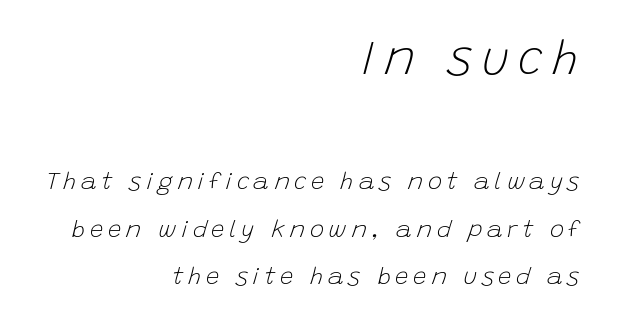
The image shows 48 px light type, italic (leaning right); set right-aligned, loose line spacing (1.98x), not underlined; the first (top) block is 2.0x larger; low stroke contrast and a large x-height.
